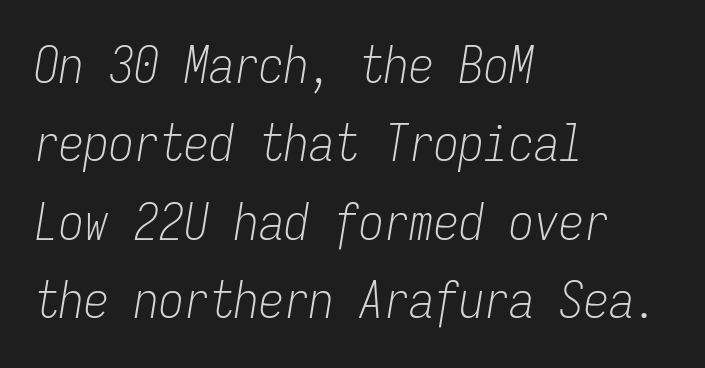
Q: Is the text bold? A: No.
Q: Is the text italic (slanted)? A: Yes, it leans right by about 9 degrees.
Q: Is the text underlined? A: No.
Q: How is the paragraph aligned? A: Left-aligned.
Q: Is the spacing between letters normal or unusually wide? A: Normal.
Q: Is the spacing between lines tight, normal or loose? A: Normal.
Q: Width (condensed, normal, or wide)? A: Condensed.
Q: Stroke contrast? A: Low.
Q: x-height? A: Medium.
Q: Monospaced? A: Yes.
